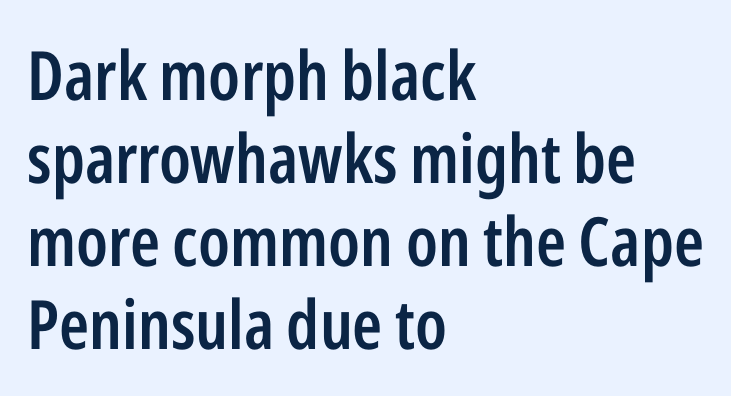
Upright lettering throughout. Glyph-to-glyph distance matches everyday printed text. Grotesque or geometric, the face here clearly has no serifs. Note the varied advance widths — an 'i' is clearly narrower than an 'm'. This sample is left-justified, so line endings fall wherever the words run out.
